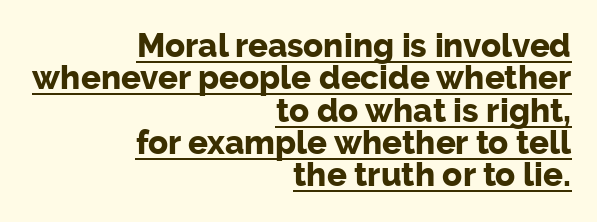
The image shows 33 px bold sans-serif type, upright; set right-aligned, tight line spacing (0.98x), normal letter spacing, underlined; low stroke contrast and a medium x-height.
